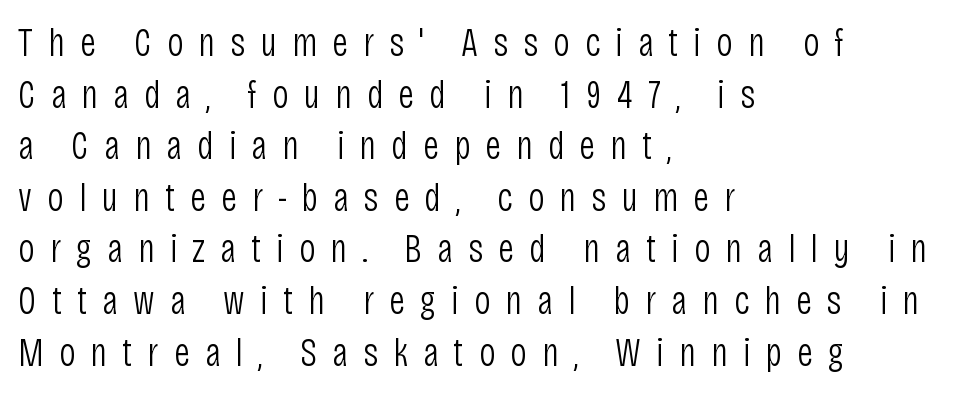
Q: Is the text bold? A: No.
Q: Is the text italic (slanted)? A: No, it is upright.
Q: Is the typeface a serif or a sans-serif typeface? A: Sans-serif.
Q: Is the text underlined? A: No.
Q: How is the paragraph aligned? A: Left-aligned.
Q: Is the spacing between letters normal or unusually wide? A: Unusually wide.
Q: Is the spacing between lines tight, normal or loose? A: Normal.
Q: Width (condensed, normal, or wide)? A: Condensed.
Q: Stroke contrast? A: Low.
Q: x-height? A: Large.
Q: Monospaced? A: No.
